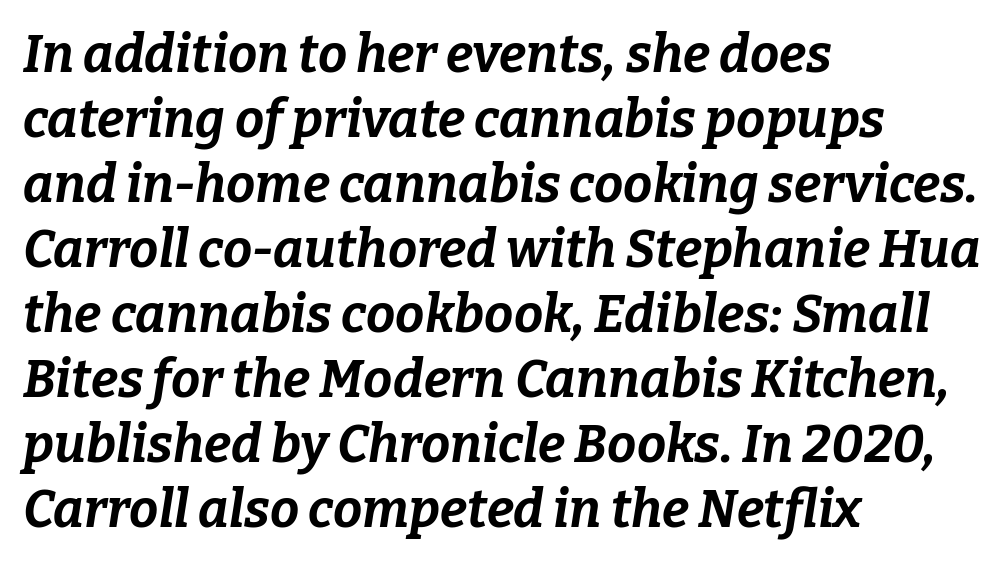
The image shows 52 px bold type, italic (leaning right); set left-aligned, normal line spacing (1.25x), normal letter spacing, not underlined; low stroke contrast and a medium x-height.
